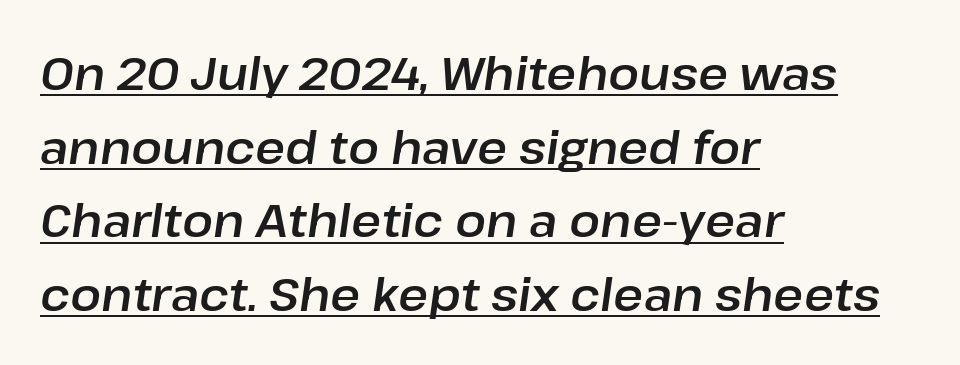
Q: Is the text italic (slanted)? A: Yes, it leans right by about 8 degrees.
Q: Is the text underlined? A: Yes.
Q: How is the paragraph aligned? A: Left-aligned.
Q: Is the spacing between letters normal or unusually wide? A: Normal.
Q: Is the spacing between lines tight, normal or loose? A: Normal.
Q: Width (condensed, normal, or wide)? A: Normal.
Q: Stroke contrast? A: Low.
Q: x-height? A: Medium.
Q: Monospaced? A: No.
